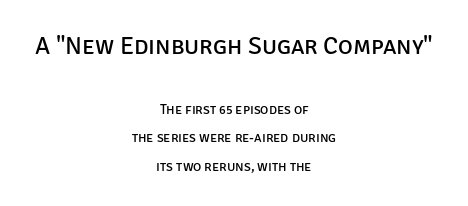
The horizontal fit of the characters is conventional and even. Each new line begins a long way beneath the previous one. Visually, the top section dominates because its glyphs are scaled up. Teacher's note: observe the equal gaps on both sides — that is centered alignment. Weight: regular or lighter. This sample uses an upright cut, with every glyph sitting square on the baseline.
